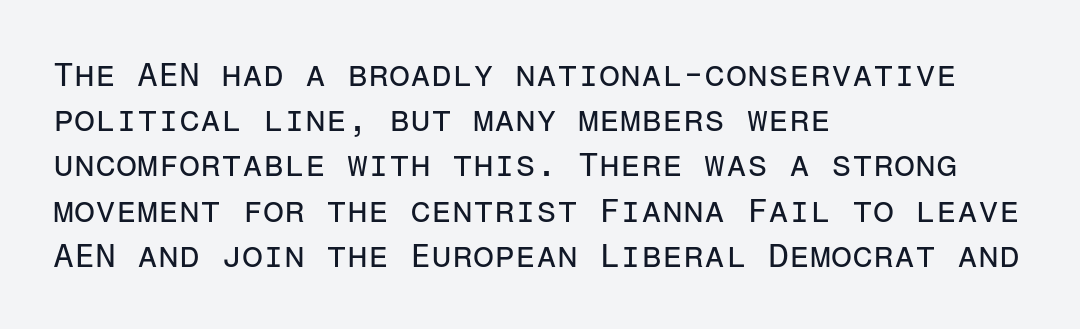
The image shows 34 px regular-weight sans-serif type, upright, monospaced; set left-aligned, normal line spacing (1.33x), normal letter spacing, not underlined; low stroke contrast and a medium x-height.
